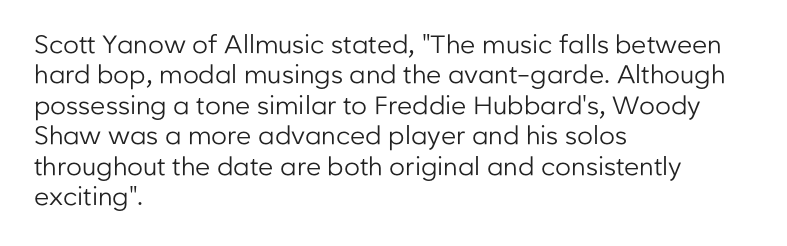
{"italic": "no", "bold": "no", "underline": "no", "align": "left", "line_spacing_ratio": 1.22, "letter_spacing": "normal", "letter_spacing_em": 0.0, "glyph_px": 25}
